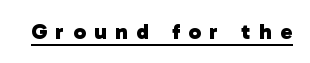
Typesetter's note: full bold, strokes at maximum text heaviness. Decoration check: the copy is underlined. This sample uses expanded letter spacing, leaving extra air between glyphs.
